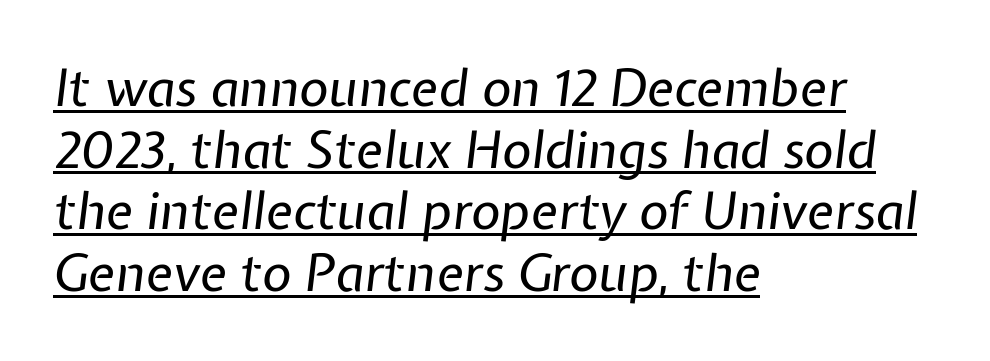
{"italic": "yes", "lean": "right", "slant_degrees": 7, "bold": "no", "weight": "regular", "width": "normal", "stroke_contrast": "low", "x_height": "medium", "monospaced": "no", "underline": "yes", "align": "left", "line_spacing_ratio": 1.21, "letter_spacing": "normal", "letter_spacing_em": 0.0, "glyph_px": 51}
